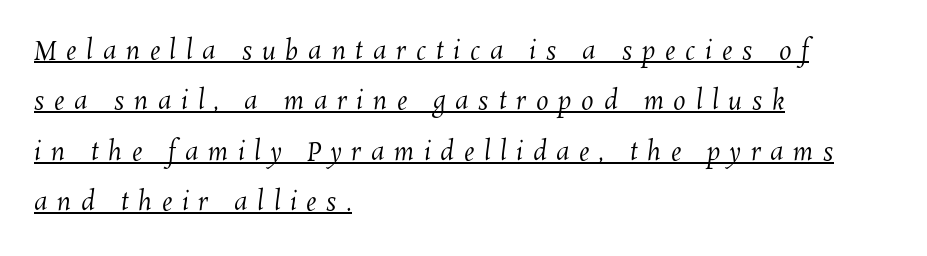
{"bold": "no", "underline": "yes", "align": "left", "line_spacing": "loose", "line_spacing_ratio": 2.02, "letter_spacing": "wide", "letter_spacing_em": 0.39, "glyph_px": 25}
